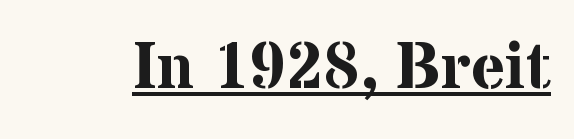
{"serif": "yes", "italic": "no", "bold": "yes", "weight": "bold", "width": "normal", "stroke_contrast": "medium", "x_height": "medium", "monospaced": "no", "underline": "yes", "letter_spacing": "normal", "letter_spacing_em": 0.0, "glyph_px": 65}
